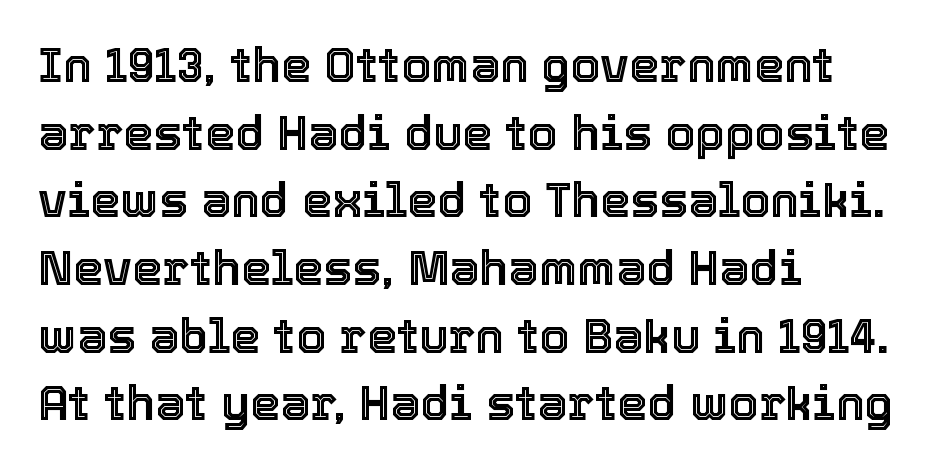
The letters stand upright; this is a roman face. Every row of glyphs begins at an identical x-position on the left. Has an underline been added? It has not. A typesetter would call this zero additional tracking.
